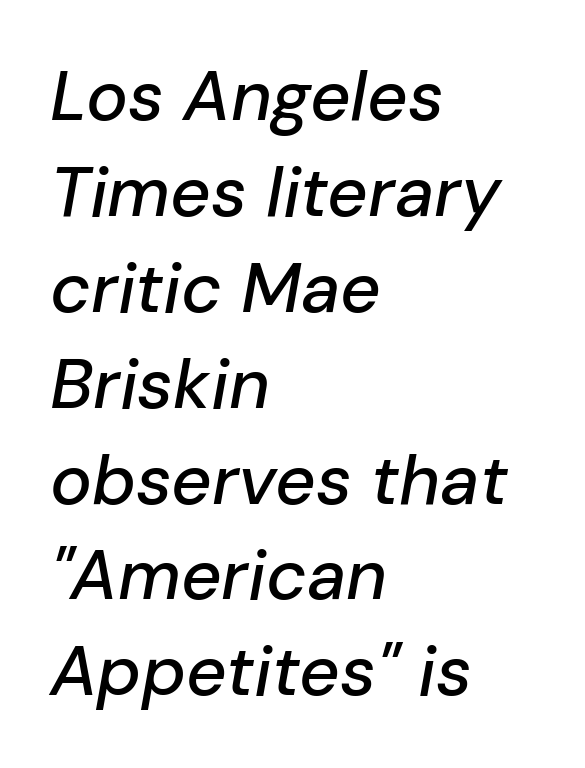
The image shows 70 px text type, italic (leaning right); set left-aligned, normal line spacing (1.37x), normal letter spacing, not underlined; low stroke contrast and a medium x-height.
